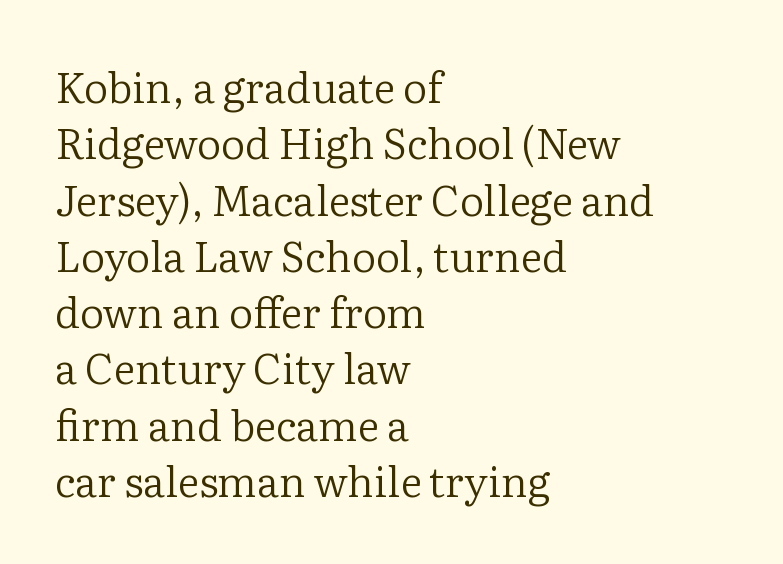
Quick note: not italic, upright. Between one letter and the next there's only the usual sliver of space. A classic flush-left, rag-right setting is used for this passage. No word sits above an underline. The rows are spaced the way most documents space them. Is the stroke heavy? The answer is a plain regular-or-lighter.
